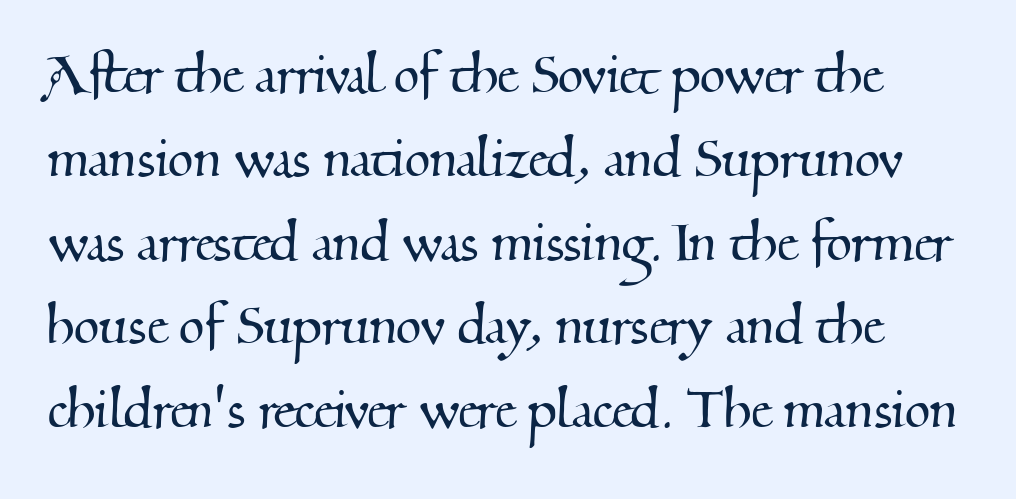
{"serif": "yes", "width": "normal", "stroke_contrast": "medium", "x_height": "small", "monospaced": "no", "underline": "no", "line_spacing": "normal", "line_spacing_ratio": 1.27, "letter_spacing": "normal", "letter_spacing_em": 0.0, "glyph_px": 66}
